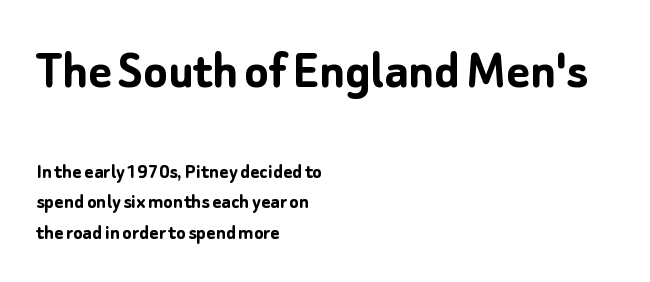
{"serif": "no", "italic": "no", "bold": "yes", "weight": "semibold", "width": "normal", "stroke_contrast": "low", "x_height": "medium", "monospaced": "no", "underline": "no", "align": "left", "line_spacing": "normal", "line_spacing_ratio": 1.38, "letter_spacing": "normal", "letter_spacing_em": 0.0, "larger_block": "first", "size_ratio": 2.55, "glyph_px": 56}
